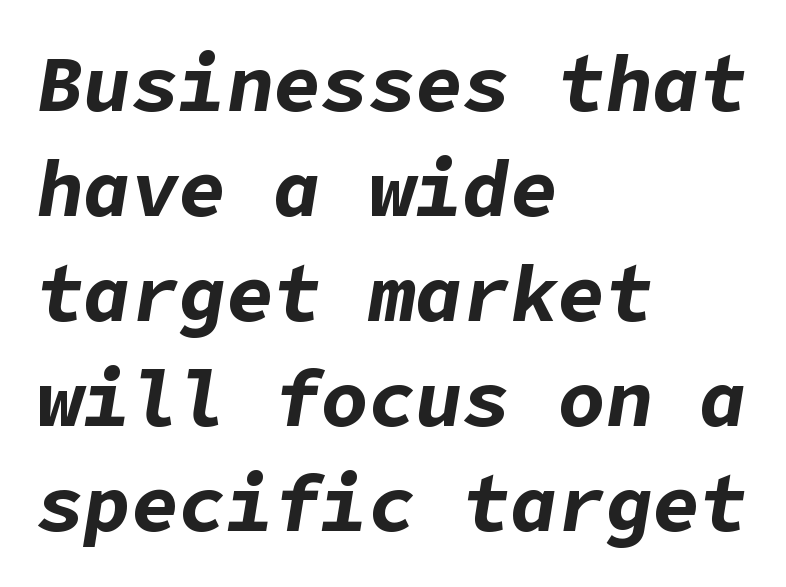
Q: Is the text bold? A: Yes.
Q: Is the text italic (slanted)? A: Yes, it leans right by about 9 degrees.
Q: Is the text underlined? A: No.
Q: How is the paragraph aligned? A: Left-aligned.
Q: Is the spacing between letters normal or unusually wide? A: Normal.
Q: Is the spacing between lines tight, normal or loose? A: Normal.
Q: Width (condensed, normal, or wide)? A: Normal.
Q: Stroke contrast? A: Low.
Q: x-height? A: Medium.
